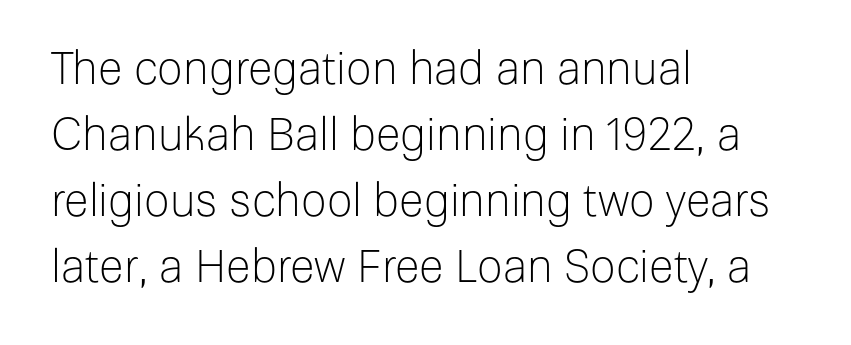
Q: Is the text bold? A: No.
Q: Is the text italic (slanted)? A: No, it is upright.
Q: Is the typeface a serif or a sans-serif typeface? A: Sans-serif.
Q: Is the text underlined? A: No.
Q: How is the paragraph aligned? A: Left-aligned.
Q: Is the spacing between letters normal or unusually wide? A: Normal.
Q: Is the spacing between lines tight, normal or loose? A: Normal.
Q: Width (condensed, normal, or wide)? A: Normal.
Q: Stroke contrast? A: Low.
Q: x-height? A: Medium.
Q: Monospaced? A: No.
